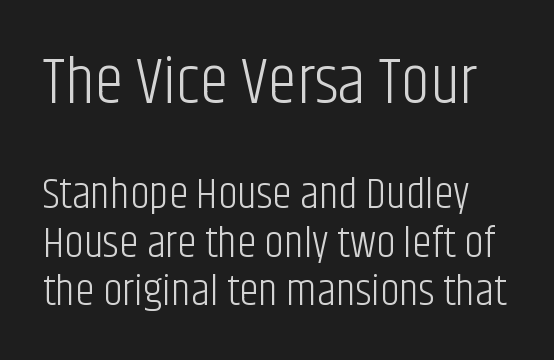
{"serif": "no", "italic": "no", "bold": "no", "weight": "light", "width": "condensed", "stroke_contrast": "low", "x_height": "large", "monospaced": "no", "underline": "no", "line_spacing": "tight", "line_spacing_ratio": 1.1, "letter_spacing": "normal", "letter_spacing_em": 0.0, "larger_block": "first", "size_ratio": 1.5, "glyph_px": 66}
